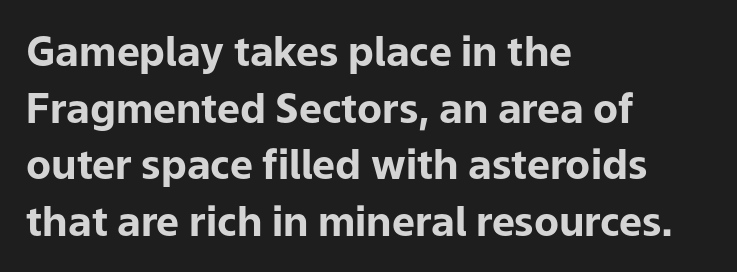
Q: Is the text bold? A: Yes.
Q: Is the text italic (slanted)? A: No, it is upright.
Q: Is the typeface a serif or a sans-serif typeface? A: Sans-serif.
Q: Is the text underlined? A: No.
Q: How is the paragraph aligned? A: Left-aligned.
Q: Is the spacing between letters normal or unusually wide? A: Normal.
Q: Is the spacing between lines tight, normal or loose? A: Normal.
Q: Width (condensed, normal, or wide)? A: Normal.
Q: Stroke contrast? A: Low.
Q: x-height? A: Medium.
Q: Monospaced? A: No.
